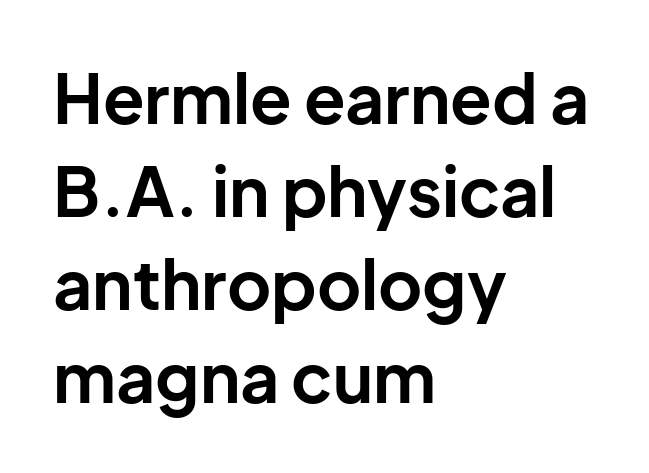
Q: Is the text bold? A: Yes.
Q: Is the text italic (slanted)? A: No, it is upright.
Q: Is the typeface a serif or a sans-serif typeface? A: Sans-serif.
Q: Is the text underlined? A: No.
Q: How is the paragraph aligned? A: Left-aligned.
Q: Is the spacing between letters normal or unusually wide? A: Normal.
Q: Is the spacing between lines tight, normal or loose? A: Normal.
Q: Width (condensed, normal, or wide)? A: Normal.
Q: Stroke contrast? A: Low.
Q: x-height? A: Medium.
Q: Monospaced? A: No.
